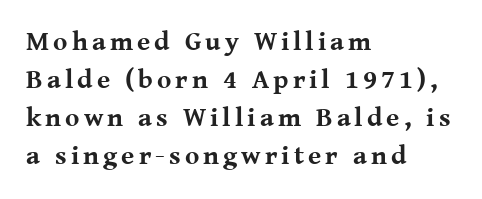
The image shows 27 px bold type, upright; set left-aligned, normal line spacing (1.41x), not underlined.
